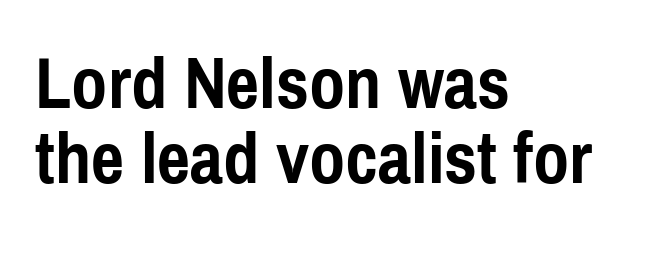
The image shows 73 px semibold, condensed sans-serif type, upright; set left-aligned, tight line spacing (1.03x), normal letter spacing, not underlined; a medium x-height.
